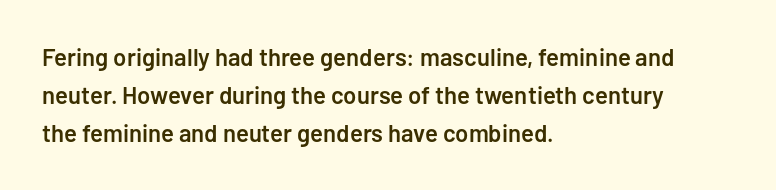
When letters stand straight like this, we call the style roman or upright. Look at the stroke-to-counter ratio: somewhat heavy, a semibold. Any mark beneath the type? The region is blank. The passage shown stacks its lines at a standard gap. No extra tracking has been applied to these lines.
